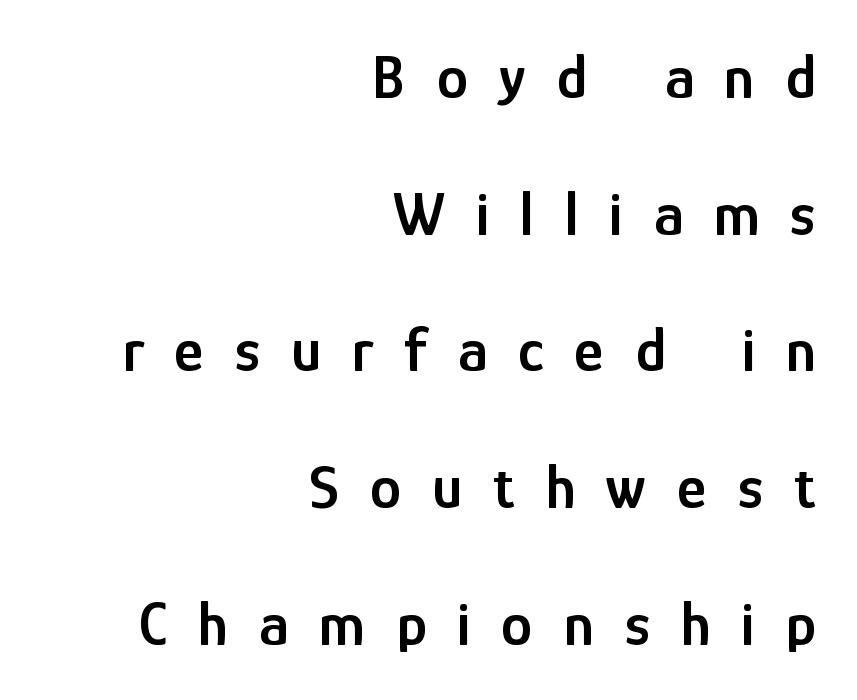
The image shows 63 px semibold, condensed sans-serif type, upright; set right-aligned, loose line spacing (2.17x), unusually wide letter spacing (+0.49 em), not underlined; low stroke contrast and a medium x-height.
